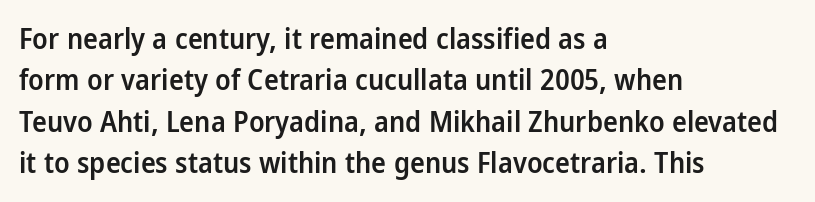
{"serif": "no", "italic": "no", "bold": "semi", "weight": "semibold", "width": "normal", "stroke_contrast": "low", "x_height": "medium", "monospaced": "no", "underline": "no", "align": "left", "line_spacing": "normal", "line_spacing_ratio": 1.48, "letter_spacing": "normal", "letter_spacing_em": 0.0, "glyph_px": 28}
